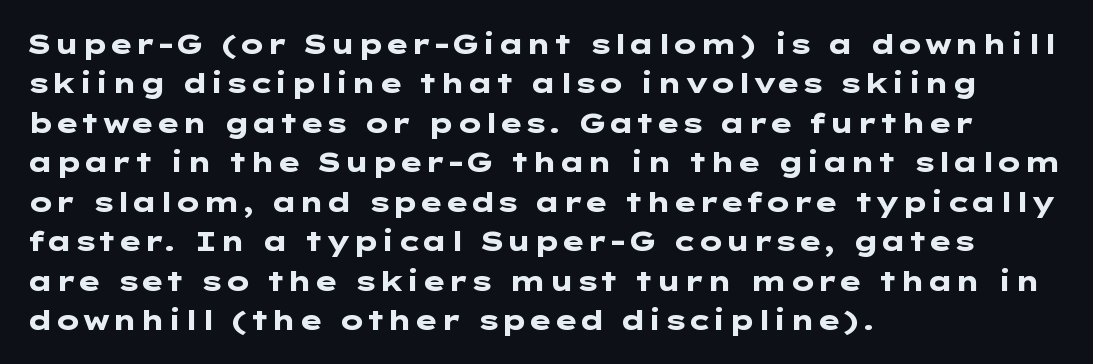
{"italic": "no", "bold": "yes", "underline": "no", "align": "left", "line_spacing": "normal", "line_spacing_ratio": 1.46, "letter_spacing": "normal", "letter_spacing_em": 0.0, "glyph_px": 27}
